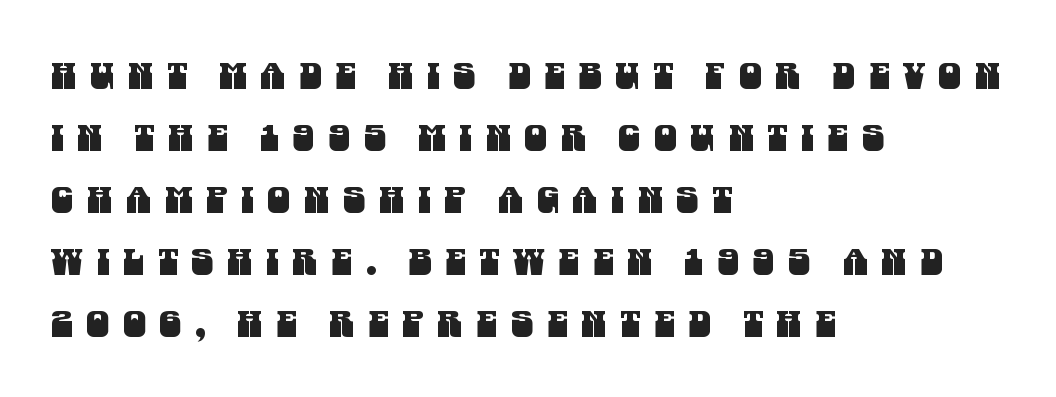
Think of a printed novel: that variable character pitch is what you see here. The type is letterspaced generously, with wide tracking. Serif or sans? Sans — the stroke terminals are bare. The text block is weighted toward the left margin, trailing off unevenly rightward. The space directly below the letters is spotless.
